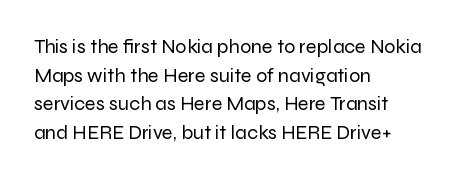
Honestly, the letter spacing is just normal — you wouldn't notice it. Every row of glyphs begins at an identical x-position on the left. The lettering holds an erect, upright posture throughout. A typesetter would call this leading conventional body-copy spacing.
